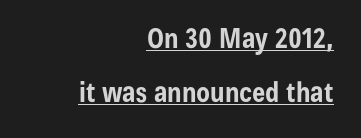
{"serif": "no", "italic": "no", "bold": "yes", "weight": "bold", "width": "condensed", "stroke_contrast": "low", "x_height": "medium", "monospaced": "no", "underline": "yes", "align": "right", "line_spacing": "loose", "line_spacing_ratio": 1.93, "letter_spacing": "normal", "letter_spacing_em": 0.0, "glyph_px": 28}
